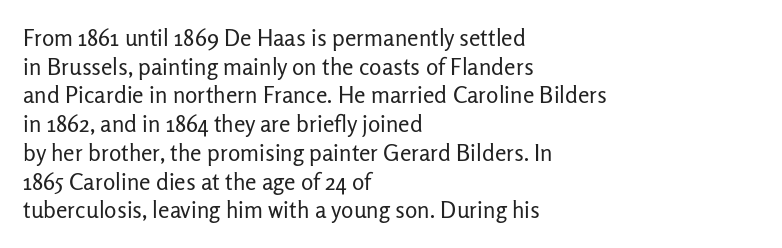
Q: Is the text bold? A: No.
Q: Is the text italic (slanted)? A: No, it is upright.
Q: Is the text underlined? A: No.
Q: How is the paragraph aligned? A: Left-aligned.
Q: Is the spacing between letters normal or unusually wide? A: Normal.
Q: Is the spacing between lines tight, normal or loose? A: Normal.
